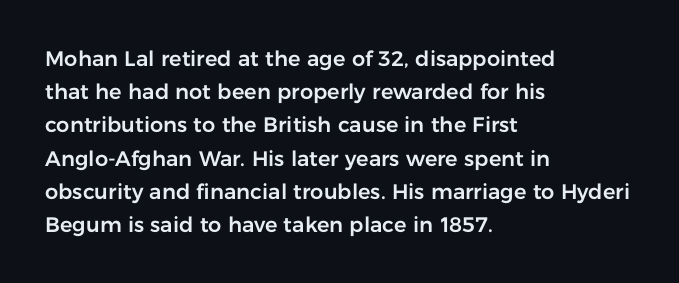
The image shows 21 px text type, upright; set left-aligned, normal line spacing (1.58x), normal letter spacing, not underlined.
